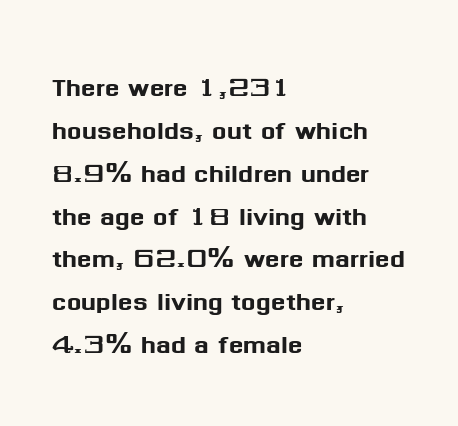
The image shows 34 px sans-serif type, upright; set left-aligned, normal line spacing (1.26x), normal letter spacing, not underlined; medium stroke contrast and a medium x-height.
